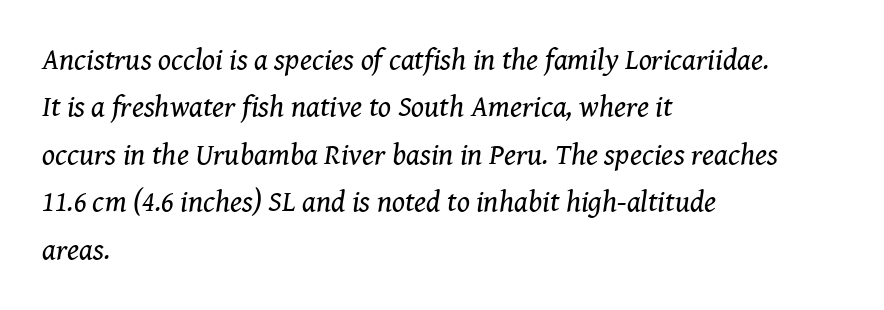
Counters stay open thanks to moderate or lighter strokes. Letters rest on an invisible, unmarked baseline. This is oblique type, the kind used for emphasis or titles. What stands out about the letter spacing? Nothing — it is the standard amount. Do the characters align in a grid? No, the font is proportional. Teacher's note: observe the even left margin — that is flush-left alignment.
